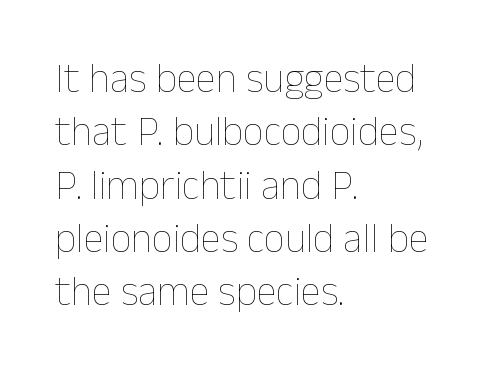
The image shows 41 px thin type, upright; set left-aligned, normal line spacing (1.3x), normal letter spacing, not underlined; low stroke contrast and a medium x-height.
